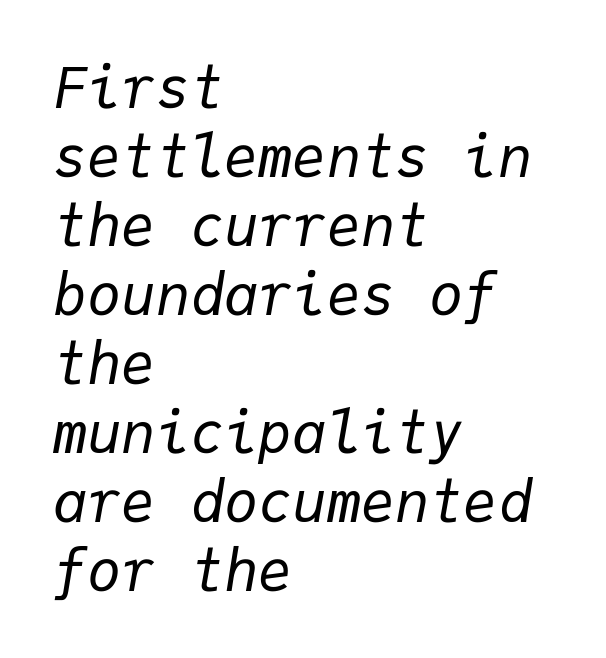
The passage shown is typed in a monospace face where columns stay perfectly aligned. Tracking here is standard; glyphs follow each other at the usual distance. The typesetting does not lean heavy: it is not bold. In terms of posture, this sample is oblique. Letters rest on an invisible, unmarked baseline.
